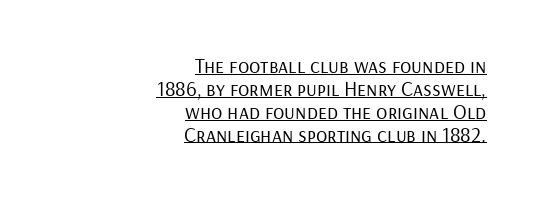
You could call the tracking neutral — neither tight nor loose. Stems here are at most as thick as an everyday book face. Check the space under the baseline: a stroke is drawn there. Very little white space separates one row of letters from the next.
